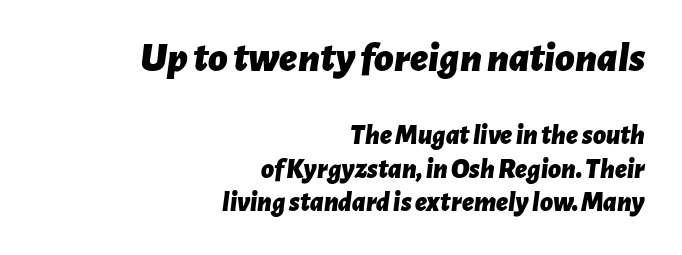
The image shows 42 px bold type, italic (leaning right); set right-aligned, line spacing 1.2x, normal letter spacing, not underlined; the first (top) block is 1.5x larger; low stroke contrast and a medium x-height.
